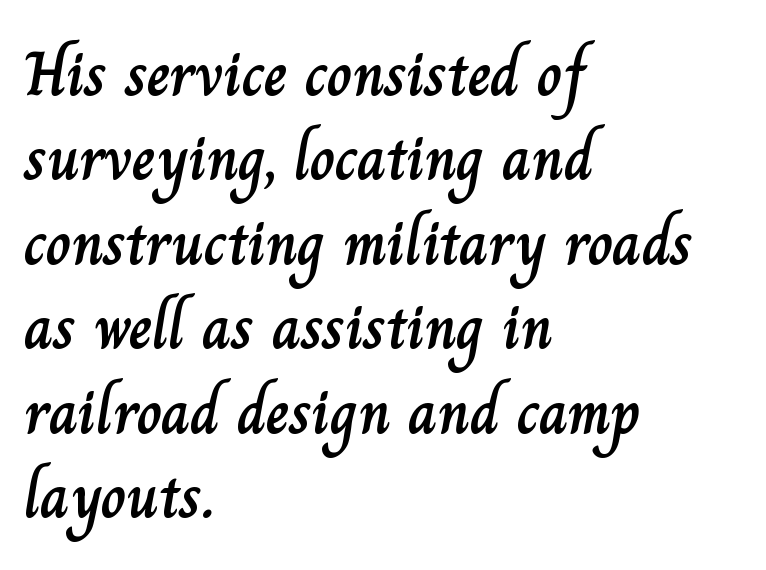
{"width": "normal", "stroke_contrast": "low", "x_height": "small", "monospaced": "no", "underline": "no", "align": "left", "line_spacing": "normal", "line_spacing_ratio": 1.34, "letter_spacing": "normal", "letter_spacing_em": 0.0, "glyph_px": 63}
